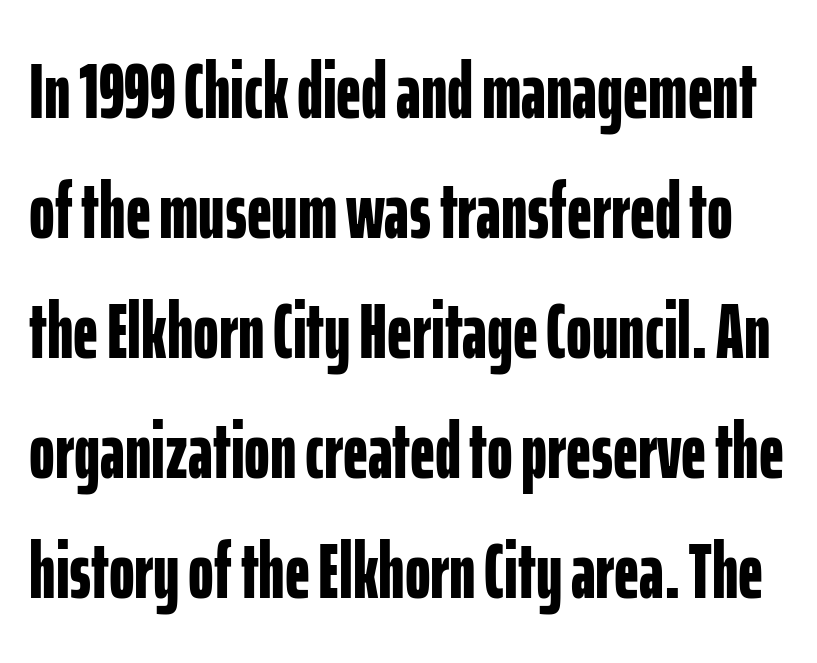
Beneath every word, the page is bare. The rendering uses a moderate line-height, typical for paragraphs. You could not count columns in this text — the font is proportionally spaced. The lettering holds an erect, upright posture throughout. Stroke terminals: plain, sans-serif. Compared with typical body copy, the letter spacing here is the same.
